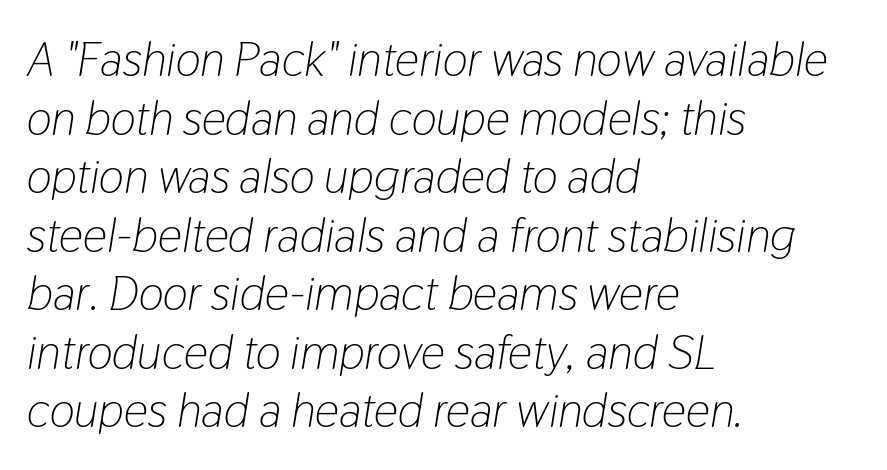
The letters sit at their default tracking, neither squeezed nor spread. Nobody drew a line under any word here. These lines are rendered in a variable-pitch font. The rendering anchors every line to the left-hand side.
